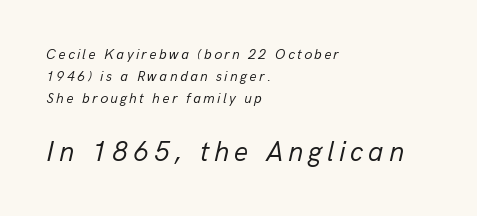
The image shows 28 px regular-weight type, italic (leaning right); set left-aligned, normal line spacing (1.58x), not underlined; the second (bottom) block is 2.0x larger; low stroke contrast and a medium x-height.
